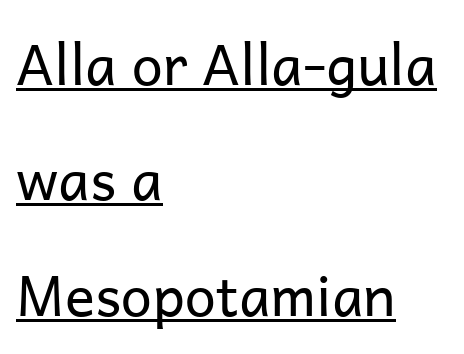
Stems and bowls with no extra thickness — not bold. Notice how a bar underscores the lettering throughout. Note: no serifs on the glyphs. Students, note that the glyphs here touch the page at normal intervals. The type sits square on the baseline with zero lean. The letters advance in unequal steps, a hallmark of proportional type.
